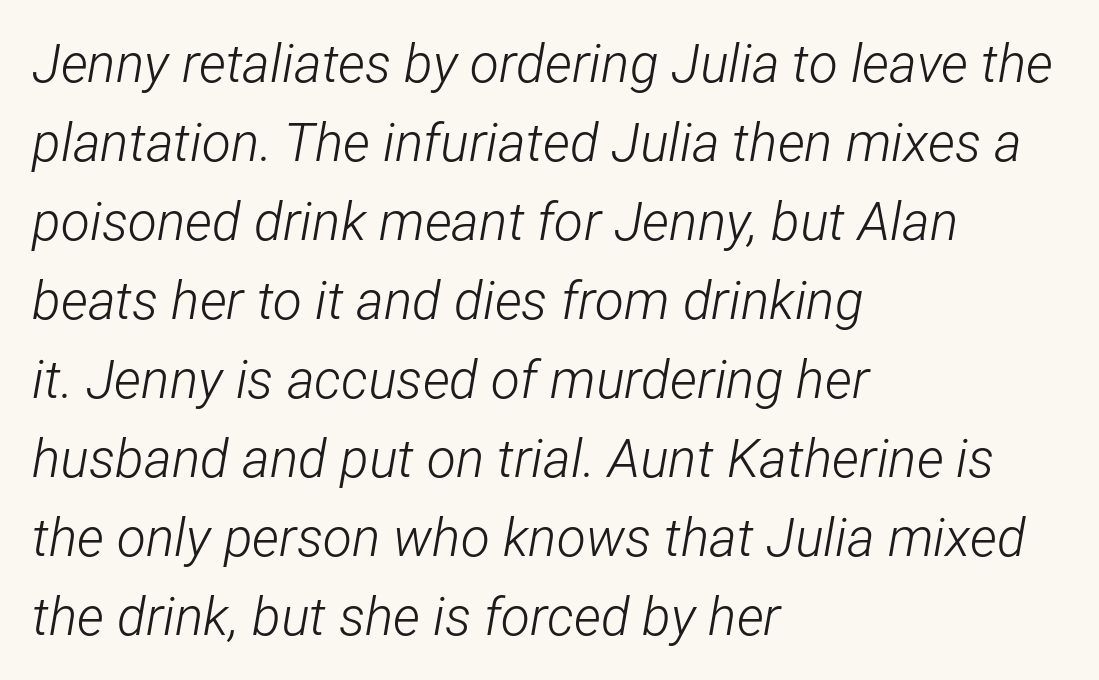
{"italic": "yes", "lean": "right", "slant_degrees": 12, "bold": "no", "weight": "light", "width": "condensed", "stroke_contrast": "low", "x_height": "medium", "monospaced": "no", "underline": "no", "align": "left", "line_spacing": "normal", "line_spacing_ratio": 1.49, "letter_spacing": "normal", "letter_spacing_em": 0.0, "glyph_px": 53}
